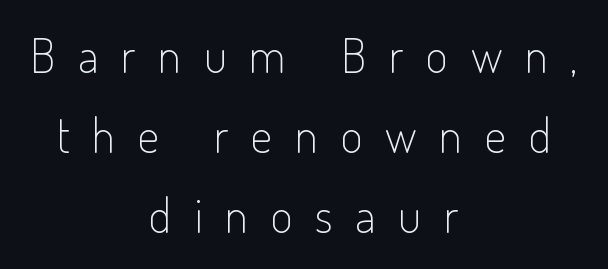
The image shows 48 px light, condensed sans-serif type, upright; set centered, normal line spacing (1.67x), unusually wide letter spacing (+0.47 em), not underlined; low stroke contrast and a small x-height.
